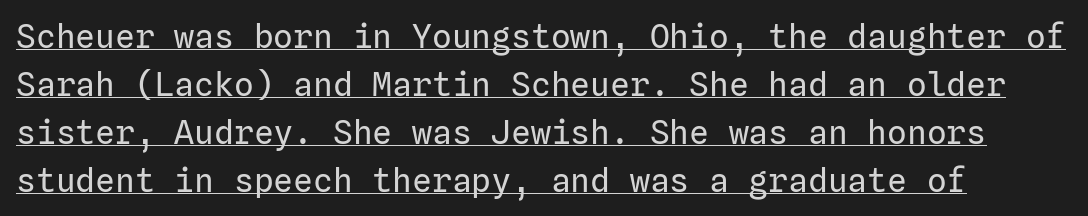
The ragged edge is on the right, which tells us the setting is flush left. Horizontal bands of white between lines are of average thickness. Caption: standard tracking, unaltered. This is the regular roman posture of the typeface. Stems here are at most as thick as an everyday book face.
